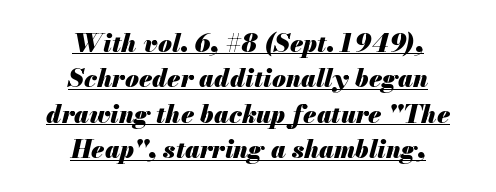
Q: Is the text bold? A: Yes.
Q: Is the text italic (slanted)? A: Yes, it leans right by about 13 degrees.
Q: Is the text underlined? A: Yes.
Q: How is the paragraph aligned? A: Centered.
Q: Is the spacing between letters normal or unusually wide? A: Normal.
Q: Is the spacing between lines tight, normal or loose? A: Normal.
